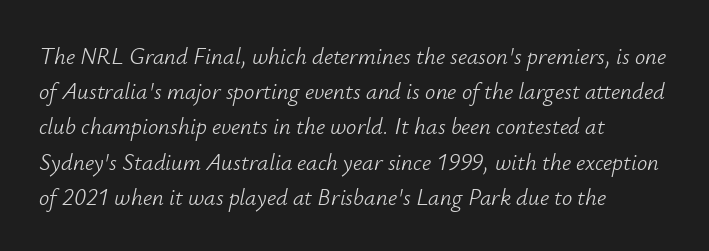
The image shows 23 px text type, italic (leaning right); set left-aligned, normal line spacing (1.53x), normal letter spacing, not underlined.
